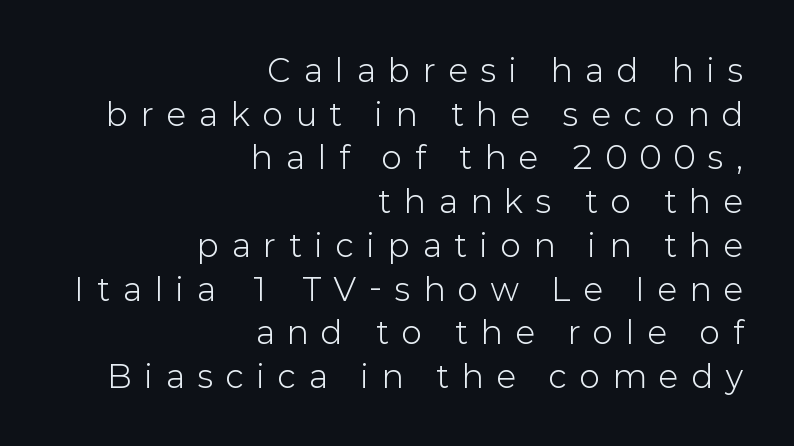
Q: Is the text bold? A: No.
Q: Is the text italic (slanted)? A: No, it is upright.
Q: Is the typeface a serif or a sans-serif typeface? A: Sans-serif.
Q: Is the text underlined? A: No.
Q: How is the paragraph aligned? A: Right-aligned.
Q: Is the spacing between letters normal or unusually wide? A: Unusually wide.
Q: Is the spacing between lines tight, normal or loose? A: Normal.
Q: Width (condensed, normal, or wide)? A: Normal.
Q: Stroke contrast? A: Low.
Q: x-height? A: Medium.
Q: Monospaced? A: No.
